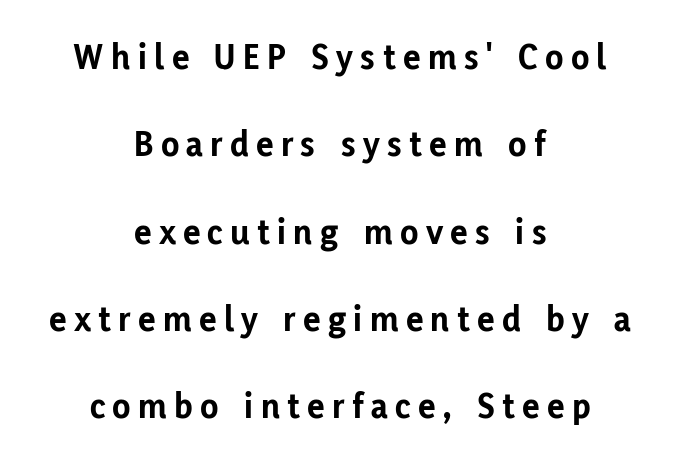
{"serif": "no", "italic": "no", "bold": "yes", "weight": "bold", "width": "normal", "stroke_contrast": "low", "x_height": "medium", "monospaced": "no", "underline": "no", "align": "center", "line_spacing": "loose", "line_spacing_ratio": 2.36, "letter_spacing": "wide", "letter_spacing_em": 0.2, "glyph_px": 37}
